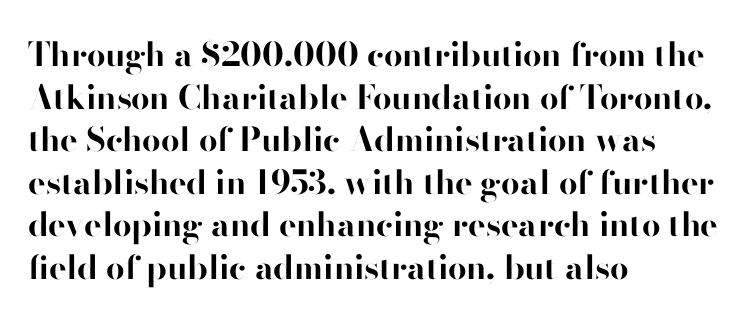
The type family on display is of the sans-serif kind. The rendering uses a moderate line-height, typical for paragraphs. One-word summary of the alignment: left. Vertical strokes here are truly vertical.
